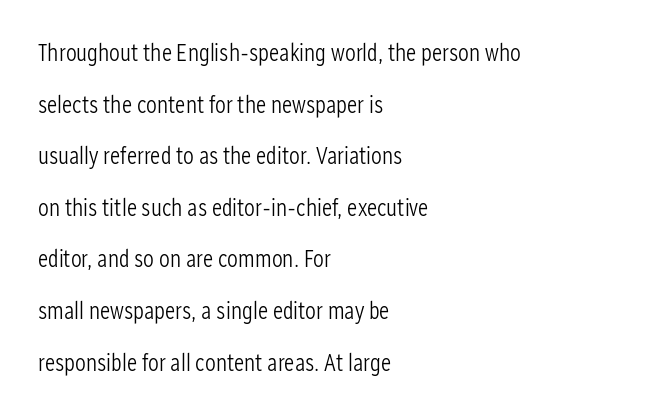
{"italic": "no", "bold": "no", "underline": "no", "align": "left", "line_spacing": "loose", "line_spacing_ratio": 2.15, "letter_spacing": "normal", "letter_spacing_em": 0.0, "glyph_px": 24}
